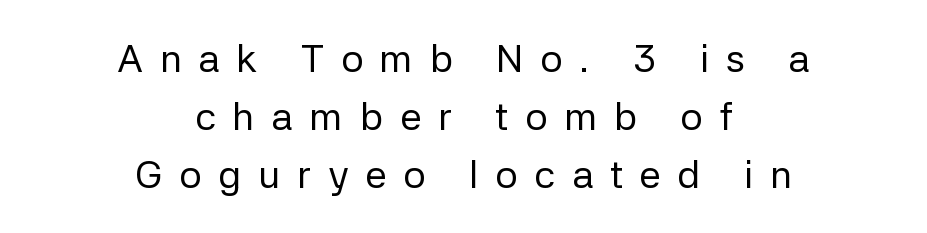
{"serif": "no", "italic": "no", "bold": "no", "weight": "regular", "width": "normal", "stroke_contrast": "low", "x_height": "medium", "monospaced": "no", "underline": "no", "align": "center", "line_spacing": "normal", "line_spacing_ratio": 1.49, "letter_spacing": "wide", "letter_spacing_em": 0.43, "glyph_px": 39}
